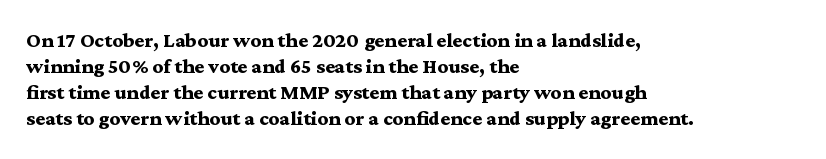
Q: Is the text bold? A: Yes.
Q: Is the text italic (slanted)? A: No, it is upright.
Q: Is the text underlined? A: No.
Q: How is the paragraph aligned? A: Left-aligned.
Q: Is the spacing between letters normal or unusually wide? A: Normal.
